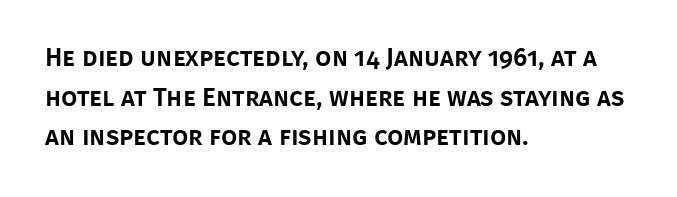
The image shows 26 px text type, upright; set left-aligned, normal line spacing (1.52x), normal letter spacing, not underlined.
